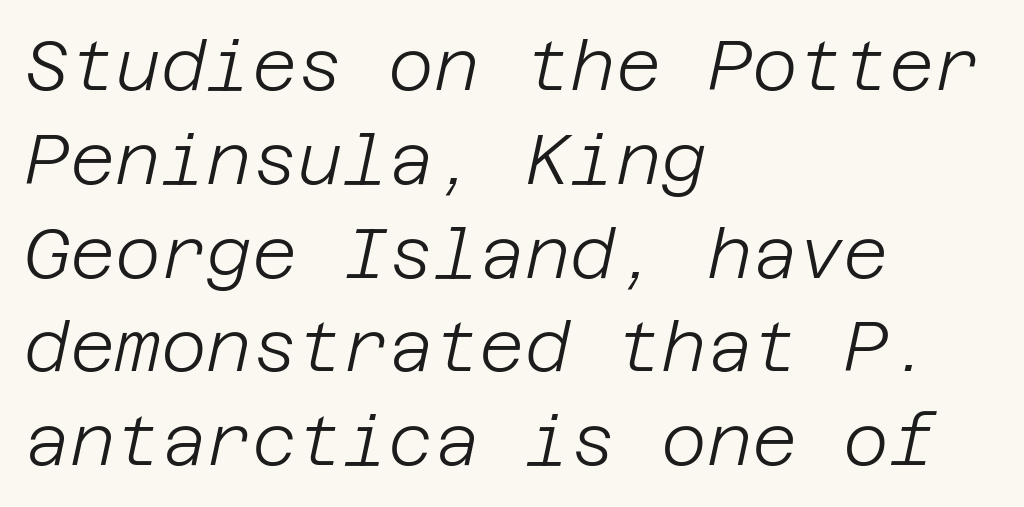
Whoever set this chose a conventional vertical rhythm. Caption: standard tracking, unaltered. Horizontally, the lines are justified to the leading edge only. The area under the type is left untouched.
